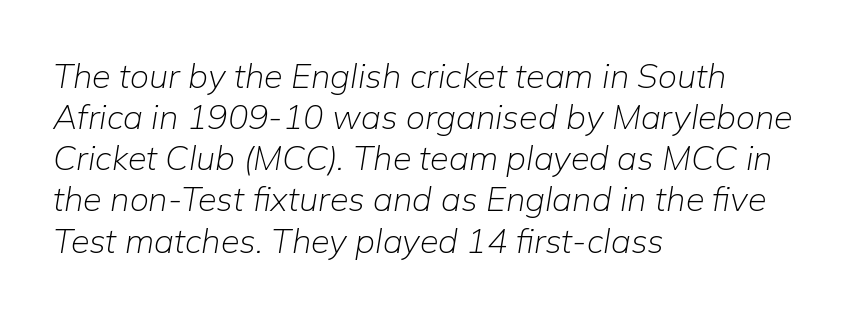
{"italic": "yes", "lean": "right", "slant_degrees": 9, "bold": "no", "weight": "light", "width": "normal", "stroke_contrast": "low", "x_height": "medium", "monospaced": "no", "underline": "no", "align": "left", "line_spacing_ratio": 1.21, "letter_spacing": "normal", "letter_spacing_em": 0.0, "glyph_px": 34}
